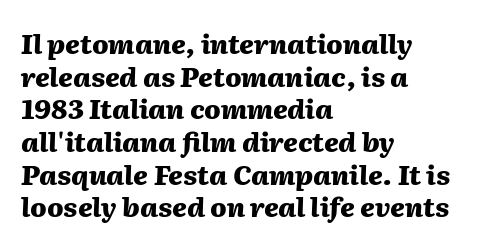
Q: Is the text bold? A: Yes.
Q: Is the text italic (slanted)? A: Yes, it leans right by about 2 degrees.
Q: Is the text underlined? A: No.
Q: How is the paragraph aligned? A: Left-aligned.
Q: Is the spacing between letters normal or unusually wide? A: Normal.
